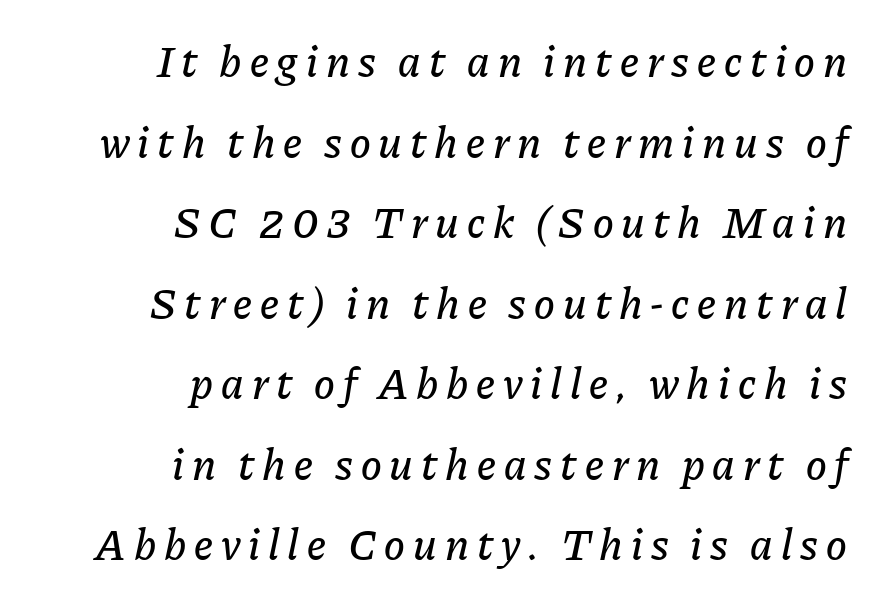
The image shows 44 px text type, italic (leaning right); set right-aligned, line spacing 1.83x, not underlined; low stroke contrast and a medium x-height.
